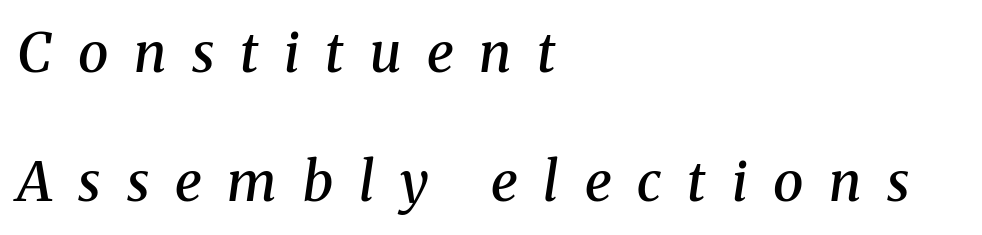
The image shows 55 px semibold serif type, italic (leaning right); set left-aligned, loose line spacing (2.35x), unusually wide letter spacing (+0.47 em), not underlined; medium stroke contrast and a medium x-height.
